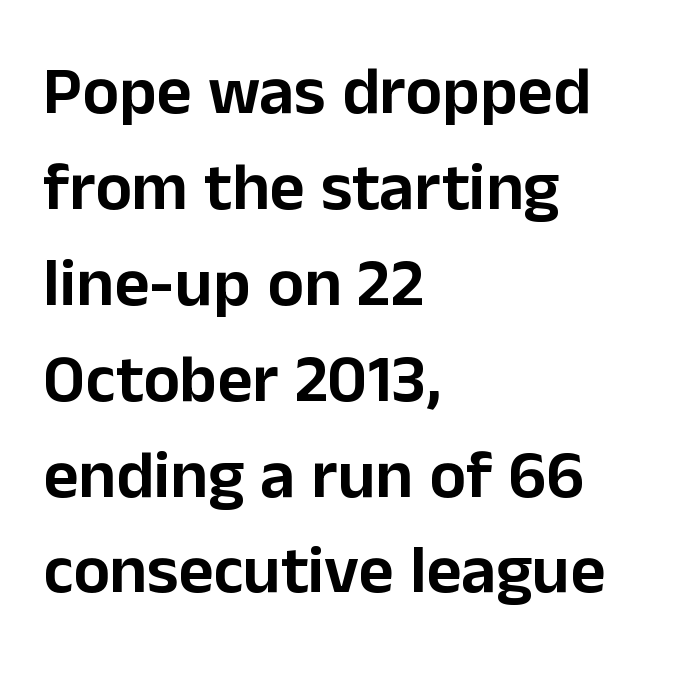
{"serif": "no", "italic": "no", "width": "normal", "stroke_contrast": "low", "x_height": "medium", "monospaced": "no", "underline": "no", "align": "left", "line_spacing": "normal", "line_spacing_ratio": 1.41, "letter_spacing": "normal", "letter_spacing_em": 0.0, "glyph_px": 68}
